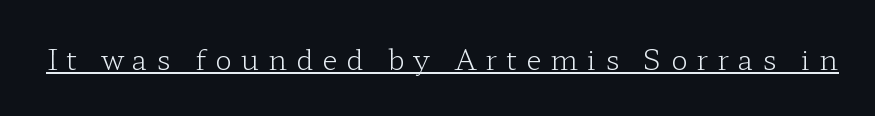
{"serif": "yes", "italic": "no", "bold": "no", "weight": "light", "width": "wide", "stroke_contrast": "low", "x_height": "medium", "monospaced": "no", "underline": "yes", "letter_spacing": "wide", "letter_spacing_em": 0.32, "glyph_px": 28}
